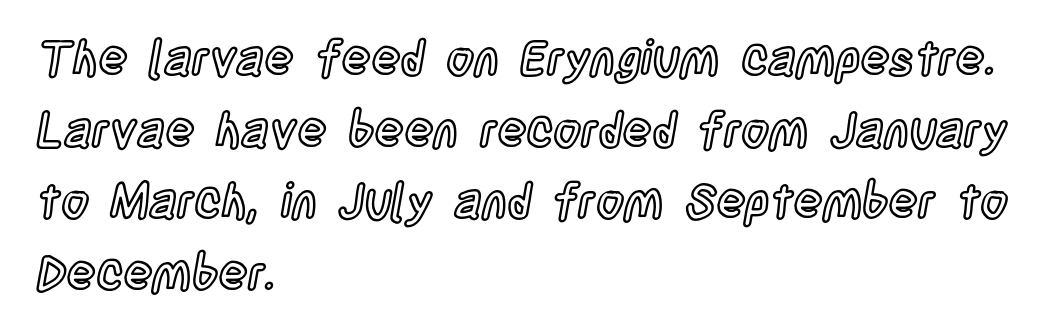
{"width": "condensed", "x_height": "large", "monospaced": "no", "underline": "no", "align": "left", "line_spacing": "normal", "line_spacing_ratio": 1.49, "letter_spacing": "normal", "letter_spacing_em": 0.0, "glyph_px": 48}
